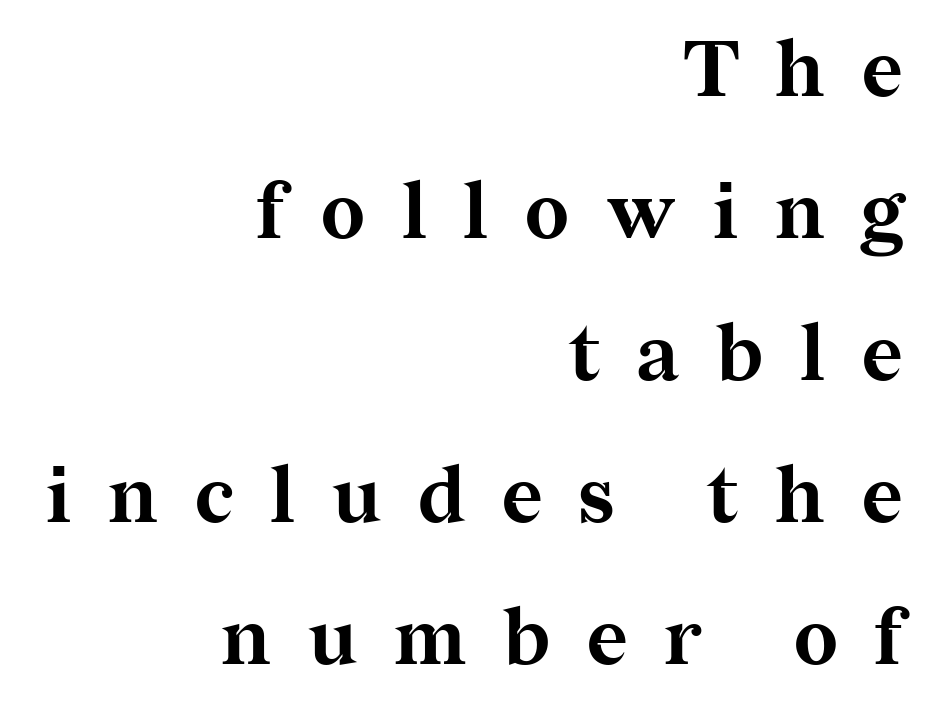
The rendering uses natural spacing where letterforms have individual widths. The tracking reads as deliberately expanded to a designer's eye. Line ends are locked; line starts wander. As a designer I'd log this as weight 700, bold. The typography opts for an upright posture over an oblique one.
